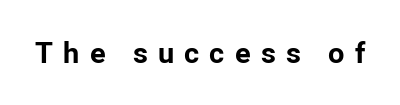
Students, note that the glyphs here are deliberately spaced far apart. Strong, thick strokes mark this as bold type. The words here are not underlined. Italic? Not at all — the glyphs are vertical.
